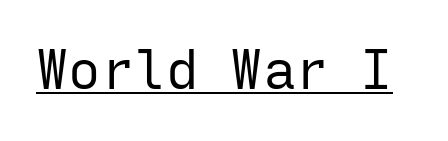
Every character sits straight up, as roman type does. Every character here occupies the same horizontal width, giving the sample a typewriter-like rhythm. Does extra space separate the letters? No, they use regular spacing. The font family rendered here belongs to the sans-serif group. Weight: not bold — regular or lighter. Each line of the rendering has a horizontal stroke beneath the glyphs.
